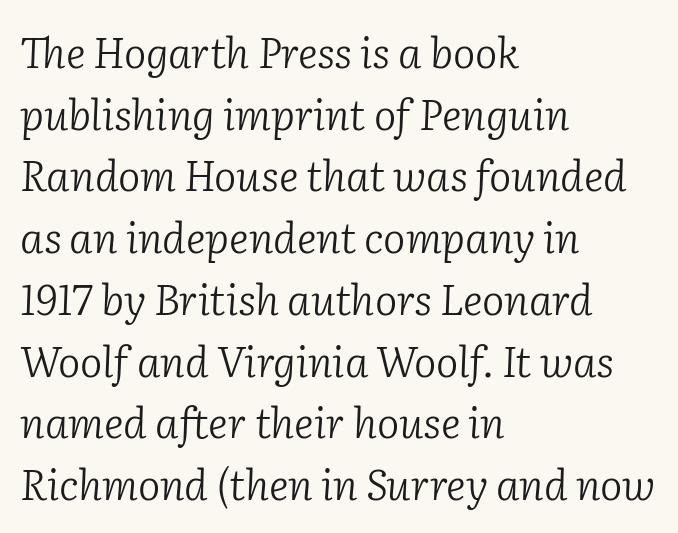
{"serif": "yes", "italic": "yes", "lean": "right", "slant_degrees": 2, "bold": "no", "weight": "light", "width": "normal", "stroke_contrast": "low", "x_height": "medium", "monospaced": "no", "underline": "no", "align": "left", "line_spacing": "normal", "line_spacing_ratio": 1.47, "letter_spacing": "normal", "letter_spacing_em": 0.0, "glyph_px": 42}
